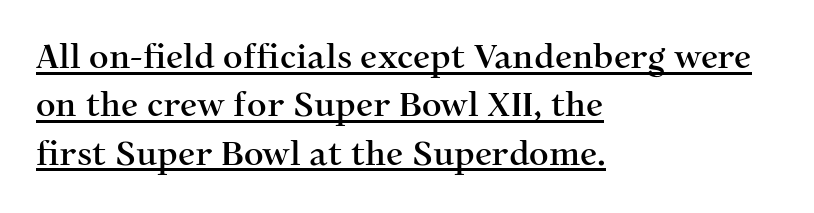
Left-aligned paragraph, ragged on the right. The gaps between neighbouring characters are ordinary and unremarkable. Small tapered or slab feet sit at the stroke ends, so this counts as serif. What decoration does the sample have? An underline. Ascenders rise straight up at ninety degrees.
